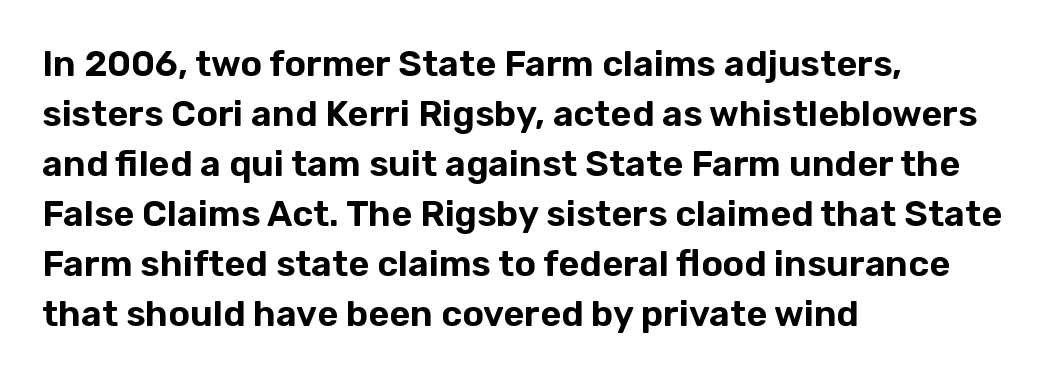
Honestly, the letter spacing is just normal — you wouldn't notice it. What kind of face is this? One without serifs — a sans. When letters stand straight like this, we call the style roman or upright. Rows of type keep a routine distance in the vertical direction.
